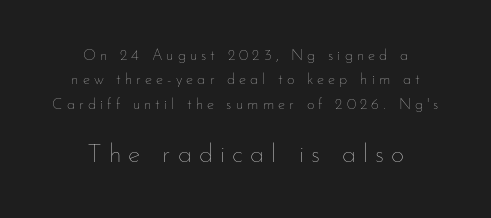
How would I describe the line gaps? Plain and ordinary. The paragraph shown floats in the horizontal middle. Characters remain perfectly vertical along every line. Nobody drew a line under any word here.
